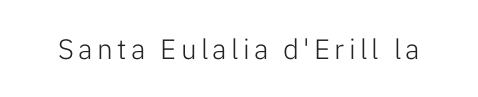
The image shows 28 px light sans-serif type, upright; set not underlined; low stroke contrast and a medium x-height.
